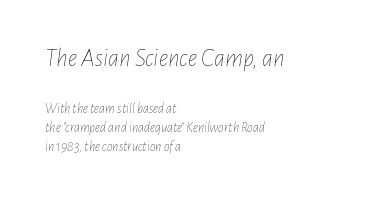
Q: Is the text bold? A: No.
Q: Is the text italic (slanted)? A: Yes, it leans right by about 7 degrees.
Q: Is the text underlined? A: No.
Q: How is the paragraph aligned? A: Left-aligned.
Q: Is the spacing between letters normal or unusually wide? A: Normal.
Q: Is the spacing between lines tight, normal or loose? A: Normal.
Q: Which block of text is set in a larger size, the first (top) or the second (bottom)? A: The first (top) one.
